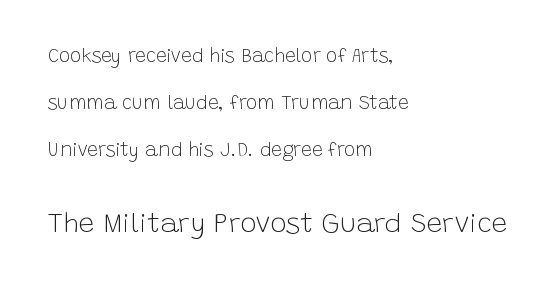
The image shows 28 px light sans-serif type, upright; set left-aligned, loose line spacing (2.47x), normal letter spacing, not underlined; the second (bottom) block is 1.47x larger; low stroke contrast and a large x-height.
